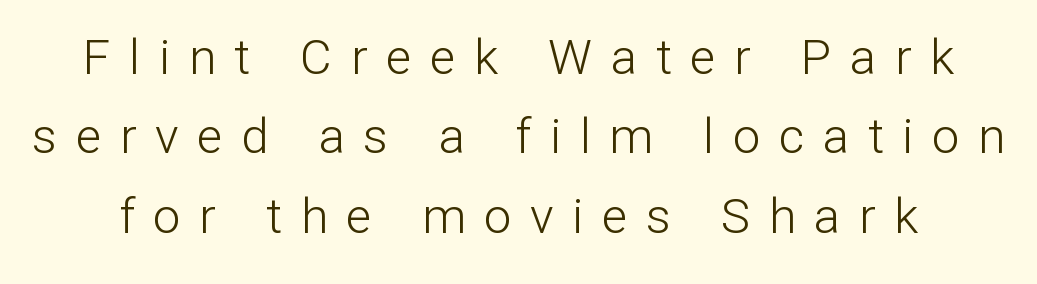
{"serif": "no", "italic": "no", "bold": "no", "weight": "light", "width": "normal", "stroke_contrast": "low", "x_height": "medium", "monospaced": "no", "underline": "no", "line_spacing": "normal", "line_spacing_ratio": 1.62, "letter_spacing": "wide", "letter_spacing_em": 0.38, "glyph_px": 49}
